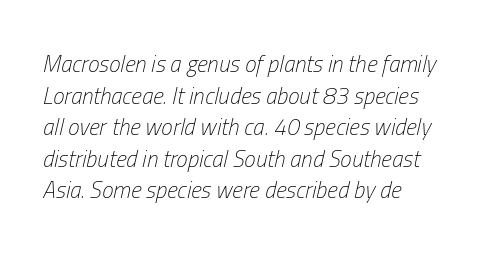
Q: Is the text bold? A: No.
Q: Is the text italic (slanted)? A: Yes, it leans right by about 13 degrees.
Q: Is the text underlined? A: No.
Q: Is the spacing between letters normal or unusually wide? A: Normal.
Q: Is the spacing between lines tight, normal or loose? A: Normal.
